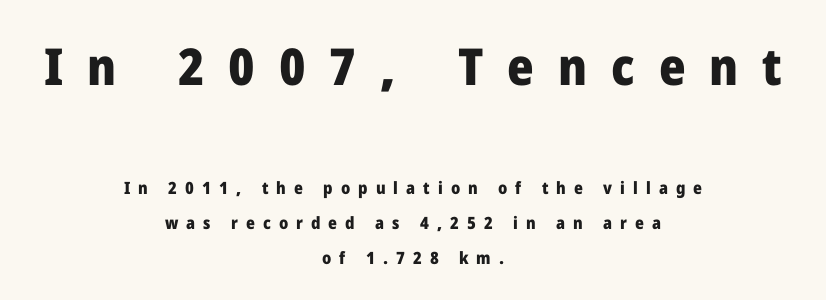
The image shows 51 px heavy sans-serif type, upright; set centered, loose line spacing (2.05x), unusually wide letter spacing (+0.47 em), not underlined; the first (top) block is 3.0x larger; low stroke contrast and a medium x-height.
